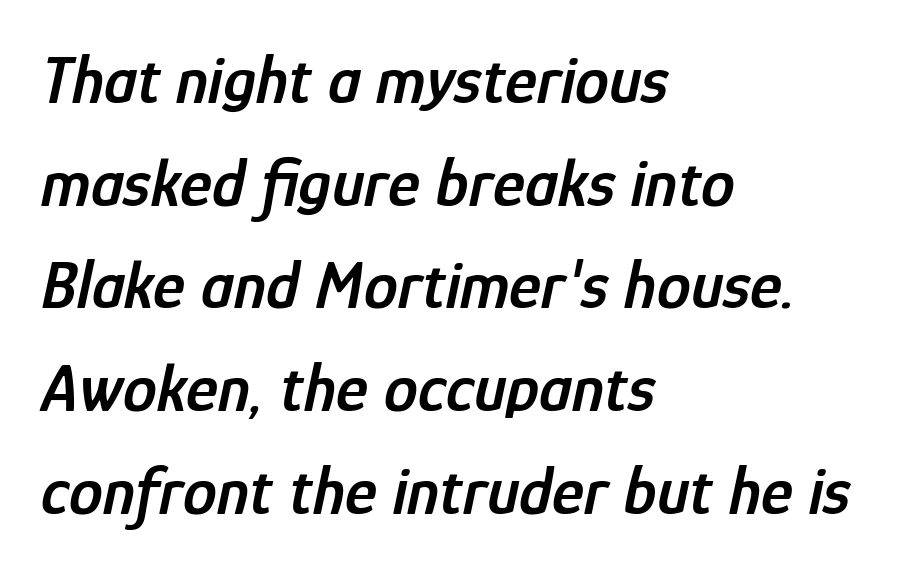
{"italic": "yes", "lean": "right", "slant_degrees": 12, "bold": "semi", "weight": "semibold", "width": "condensed", "stroke_contrast": "low", "x_height": "medium", "monospaced": "no", "underline": "no", "align": "left", "line_spacing": "normal", "line_spacing_ratio": 1.51, "letter_spacing": "normal", "letter_spacing_em": 0.0, "glyph_px": 68}
